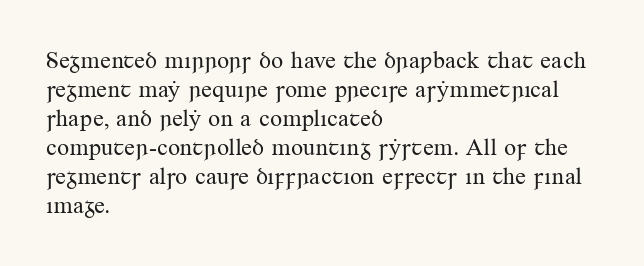
The strokes carry an ordinary text weight at most. Default kerning and tracking; the words read as compact shapes. The gap between lines stays unmarked. Does the lettering tilt? It doesn't — this is upright.
